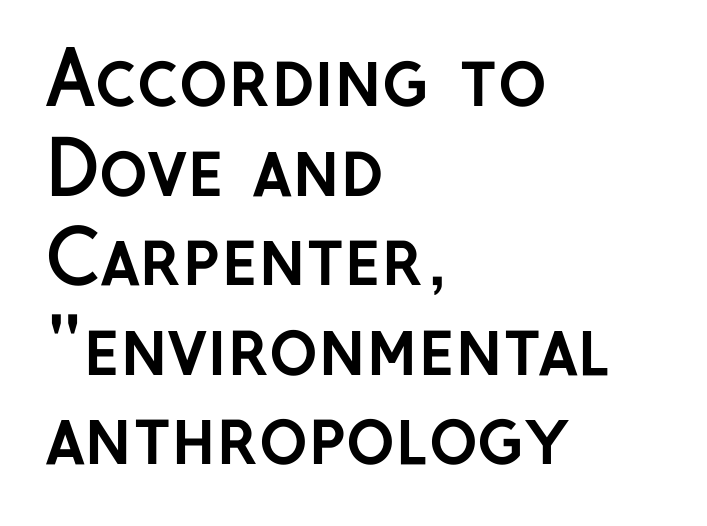
{"serif": "no", "italic": "no", "bold": "yes", "weight": "semibold", "width": "normal", "stroke_contrast": "low", "x_height": "medium", "monospaced": "no", "underline": "no", "align": "left", "line_spacing_ratio": 1.21, "letter_spacing": "normal", "letter_spacing_em": 0.0, "glyph_px": 74}
